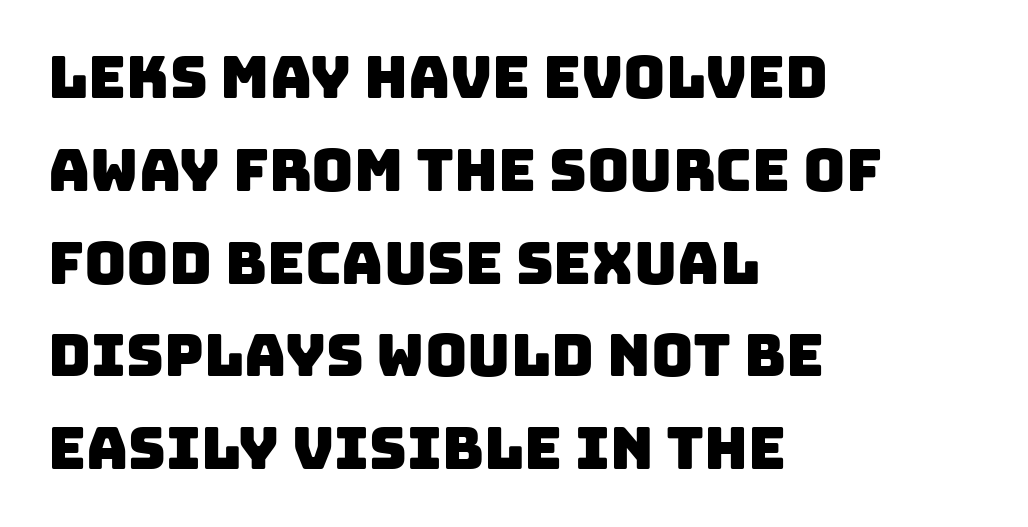
The image shows 58 px sans-serif type; set left-aligned, normal line spacing (1.6x), normal letter spacing, not underlined; low stroke contrast and a large x-height.
